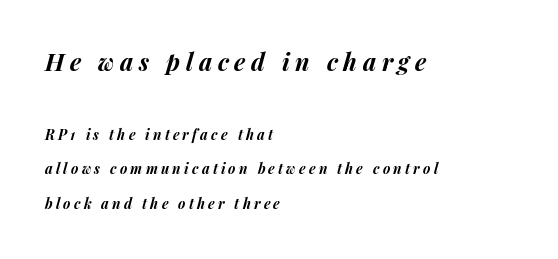
{"italic": "yes", "lean": "right", "slant_degrees": 14, "bold": "yes", "underline": "no", "align": "left", "line_spacing": "loose", "line_spacing_ratio": 2.48, "letter_spacing": "wide", "letter_spacing_em": 0.23, "larger_block": "first", "size_ratio": 1.71, "glyph_px": 24}
